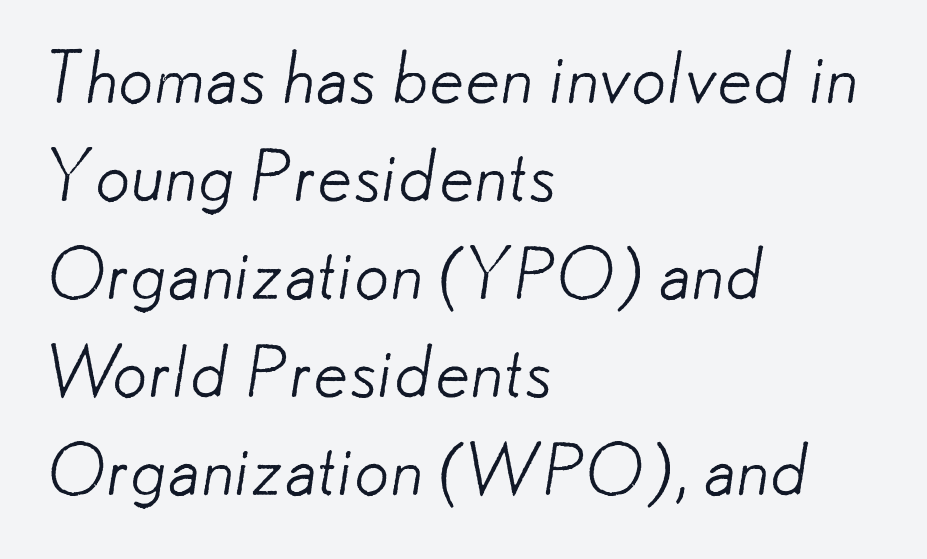
The image shows 70 px light sans-serif type; set left-aligned, normal line spacing (1.4x), normal letter spacing, not underlined; low stroke contrast and a small x-height.
